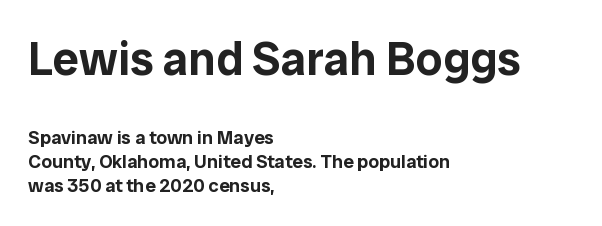
The image shows 47 px sans-serif type, upright; set left-aligned, normal line spacing (1.26x), normal letter spacing, not underlined; the first (top) block is 2.47x larger; low stroke contrast and a medium x-height.
